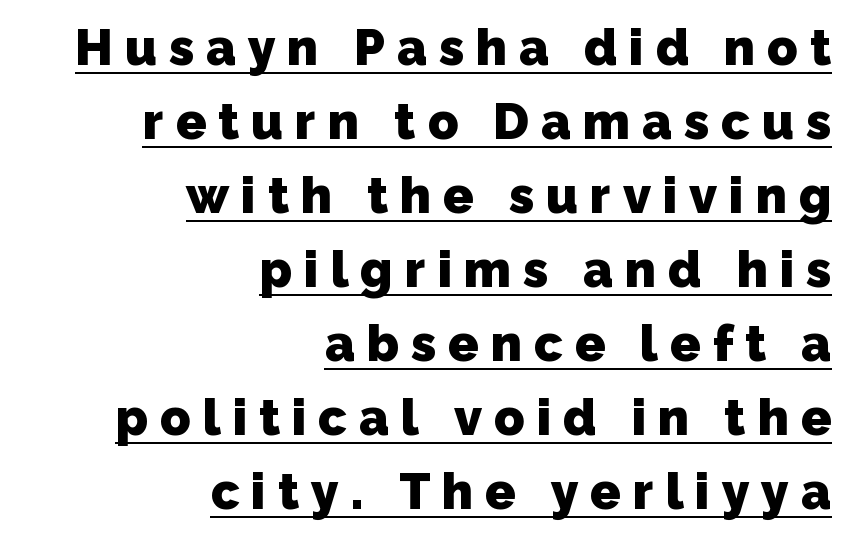
Where is the straight margin? On the right. As a designer I'd log this as weight 700, bold. Like a heading marked for emphasis, these lines bear an underscore. Font category for this specimen: sans-serif. The letters are spread apart with noticeably loose tracking. This sample has the flowing, uneven cadence of proportional lettering.
